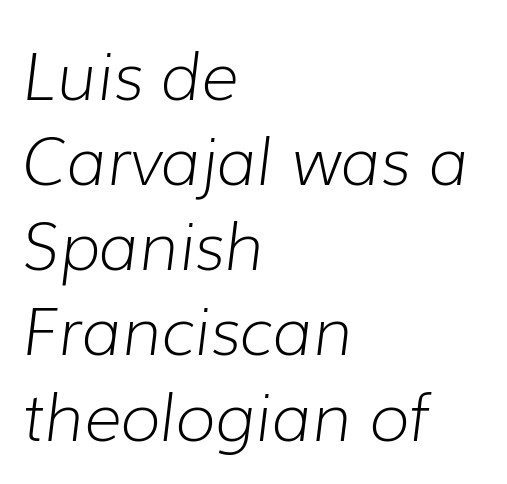
The image shows 65 px light type, italic (leaning right); set left-aligned, normal line spacing (1.31x), normal letter spacing, not underlined; low stroke contrast and a medium x-height.
